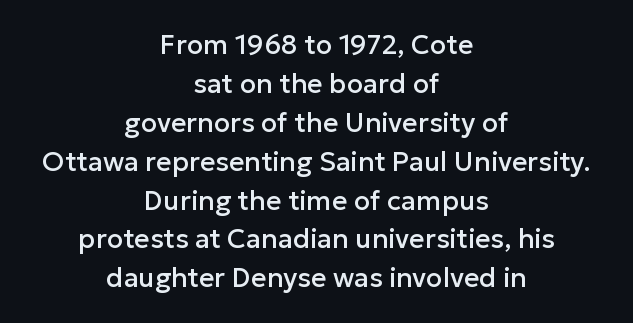
{"italic": "no", "underline": "no", "align": "center", "line_spacing": "normal", "line_spacing_ratio": 1.44, "letter_spacing": "normal", "letter_spacing_em": 0.0, "glyph_px": 27}
